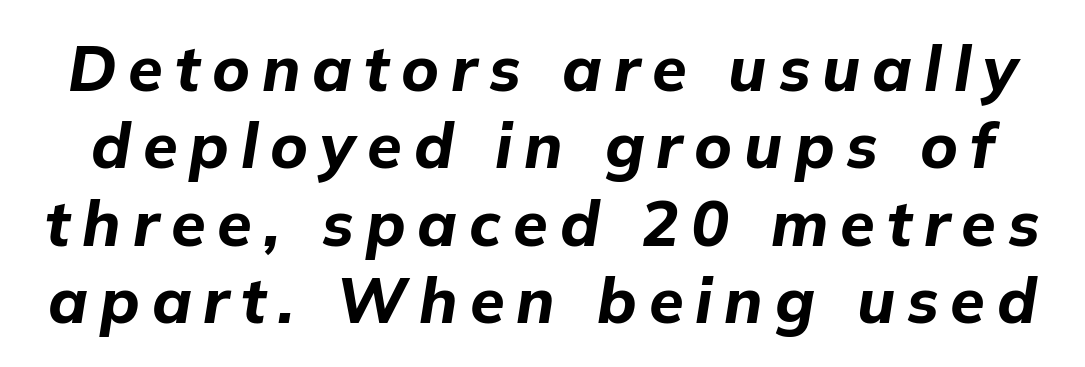
The image shows 63 px bold type, italic (leaning right); set line spacing 1.23x, not underlined; low stroke contrast and a medium x-height.
